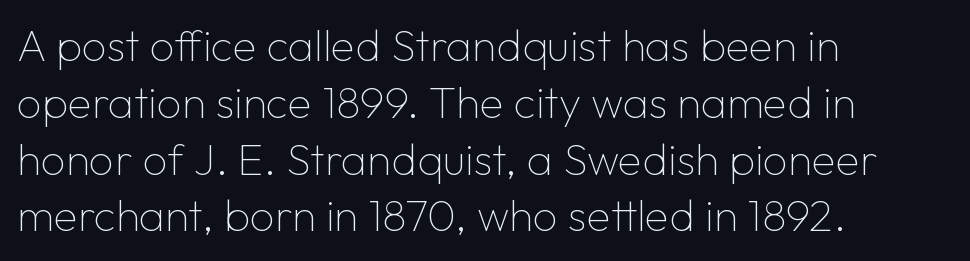
{"serif": "no", "italic": "no", "bold": "no", "weight": "thin", "width": "normal", "stroke_contrast": "low", "x_height": "medium", "monospaced": "no", "underline": "no", "align": "left", "line_spacing": "normal", "line_spacing_ratio": 1.29, "letter_spacing": "normal", "letter_spacing_em": 0.0, "glyph_px": 44}
